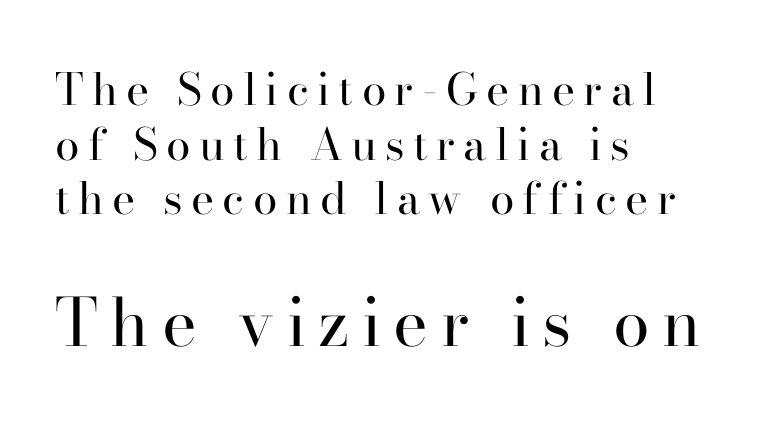
The image shows 66 px regular-weight serif type, upright; set left-aligned, line spacing 1.24x, not underlined; the second (bottom) block is 1.5x larger; high stroke contrast and a small x-height.
